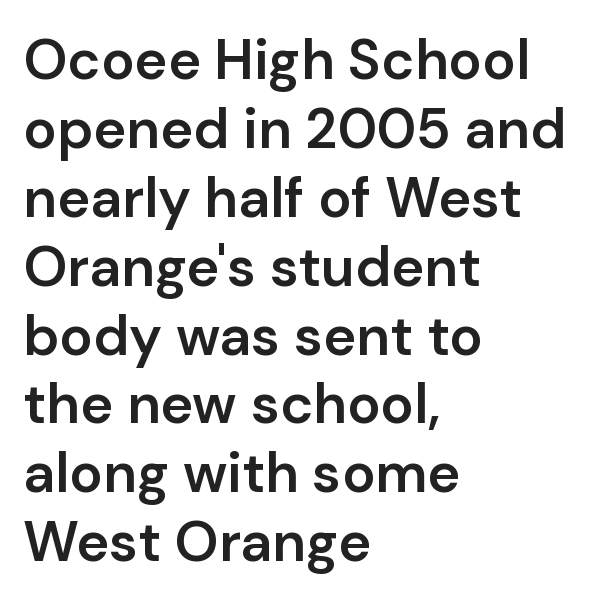
These lines are rendered in a variable-pitch font. Short note: letters normally spaced. Notice how the passage keeps a crisp vertical edge on the left only. Descenders hang freely into open space. Posture: vertical. Weight: semibold (demi).
